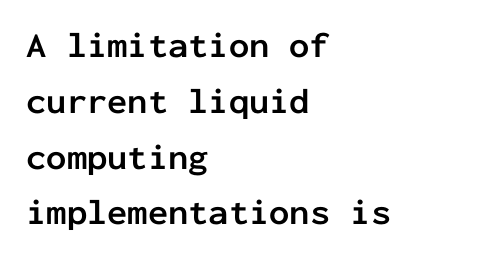
{"serif": "no", "italic": "no", "bold": "yes", "weight": "semibold", "width": "normal", "stroke_contrast": "low", "x_height": "medium", "monospaced": "yes", "underline": "no", "align": "left", "line_spacing": "normal", "line_spacing_ratio": 1.55, "letter_spacing": "normal", "letter_spacing_em": 0.0, "glyph_px": 36}
